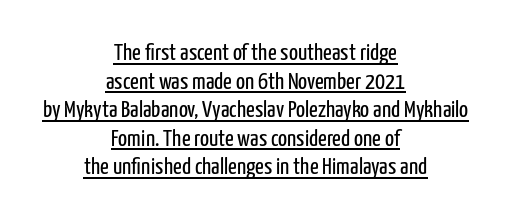
Q: Is the text bold? A: No.
Q: Is the text italic (slanted)? A: No, it is upright.
Q: Is the text underlined? A: Yes.
Q: How is the paragraph aligned? A: Centered.
Q: Is the spacing between letters normal or unusually wide? A: Normal.
